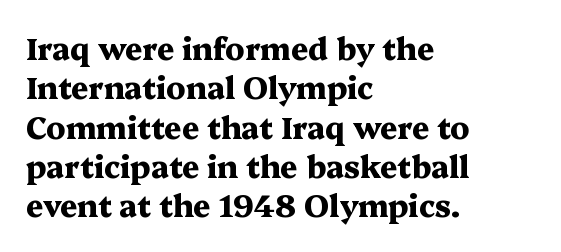
{"serif": "yes", "italic": "no", "bold": "yes", "weight": "heavy", "width": "wide", "stroke_contrast": "medium", "x_height": "medium", "monospaced": "no", "underline": "no", "align": "left", "line_spacing": "normal", "line_spacing_ratio": 1.31, "letter_spacing": "normal", "letter_spacing_em": 0.0, "glyph_px": 30}
